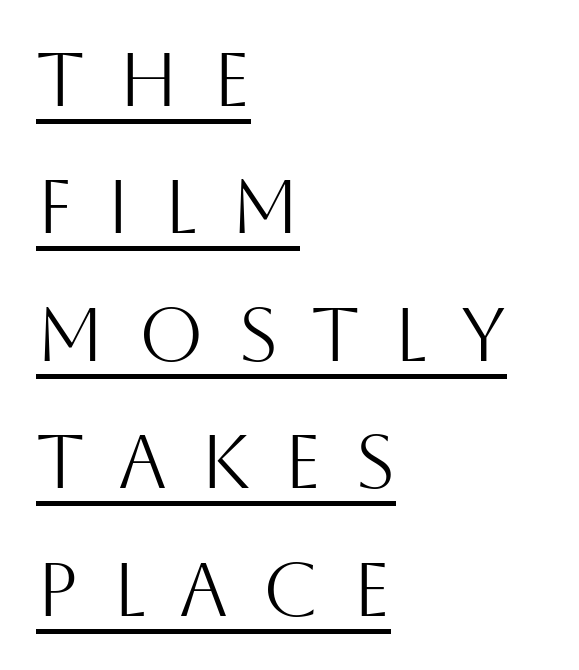
Upright lettering throughout. What's the leading like? Ordinary, nothing unusual. The typesetting does not lean heavy: it is not bold. Each word looks stretched out because of the extra space between its letters. Underline: present.
